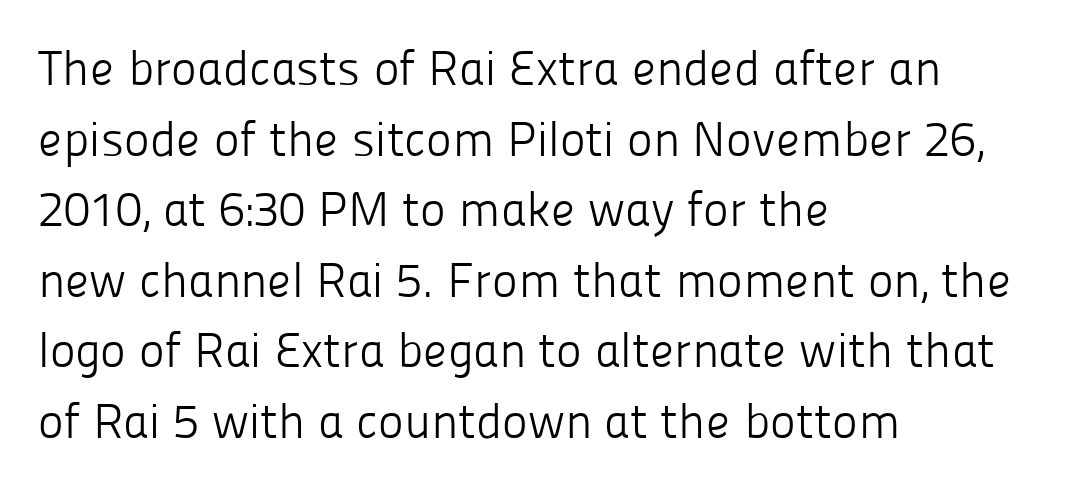
The image shows 49 px light sans-serif type, upright; set left-aligned, normal line spacing (1.44x), normal letter spacing, not underlined; low stroke contrast and a medium x-height.
